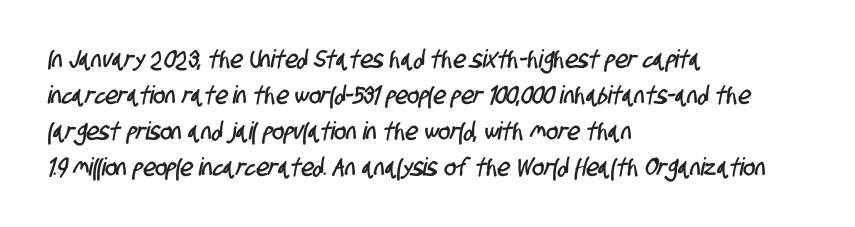
The image shows 25 px text type; set left-aligned, normal line spacing (1.44x), normal letter spacing, not underlined.
